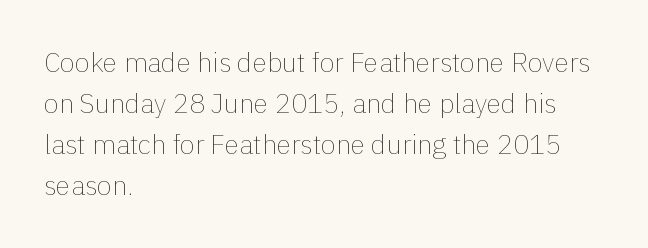
The image shows 27 px text type, upright; set left-aligned, normal line spacing (1.52x), normal letter spacing, not underlined.
